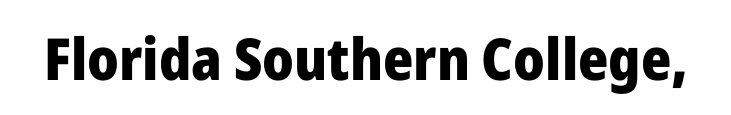
The image shows 58 px heavy sans-serif type, upright; set normal letter spacing, not underlined; low stroke contrast and a medium x-height.
